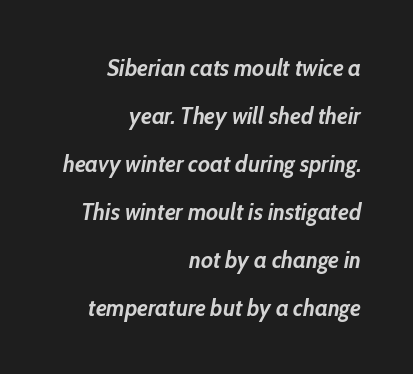
{"italic": "yes", "lean": "right", "slant_degrees": 10, "bold": "yes", "underline": "no", "align": "right", "line_spacing": "loose", "line_spacing_ratio": 2.0, "letter_spacing": "normal", "letter_spacing_em": 0.0, "glyph_px": 24}
